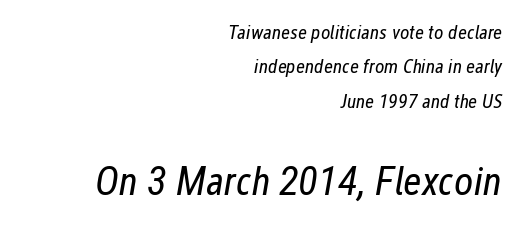
{"italic": "yes", "lean": "right", "slant_degrees": 12, "bold": "no", "weight": "regular", "width": "condensed", "stroke_contrast": "low", "x_height": "medium", "monospaced": "no", "underline": "no", "align": "right", "line_spacing_ratio": 1.72, "letter_spacing": "normal", "letter_spacing_em": 0.0, "larger_block": "second", "size_ratio": 2.05, "glyph_px": 41}
